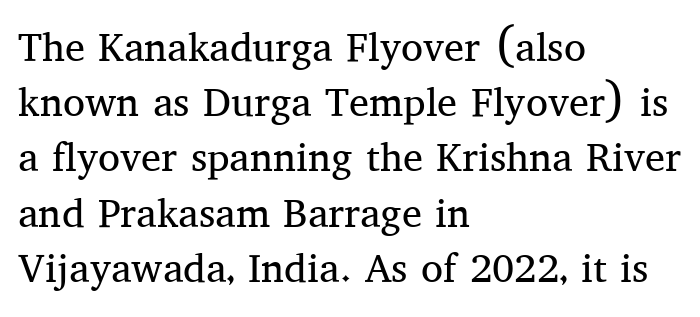
The image shows 40 px regular-weight serif type, upright; set left-aligned, normal line spacing (1.38x), normal letter spacing, not underlined; medium stroke contrast and a medium x-height.
